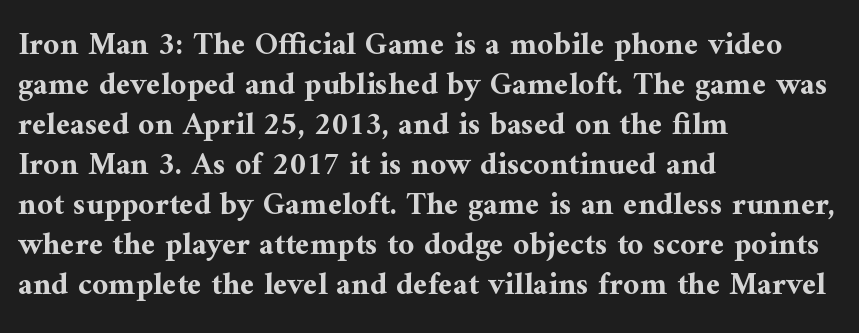
The face used here is proportionally spaced, like ordinary book or web type. These lines were composed using upright roman letters. Plain, unruled lines of type. The face used here is rendered with its standard letterfit.
